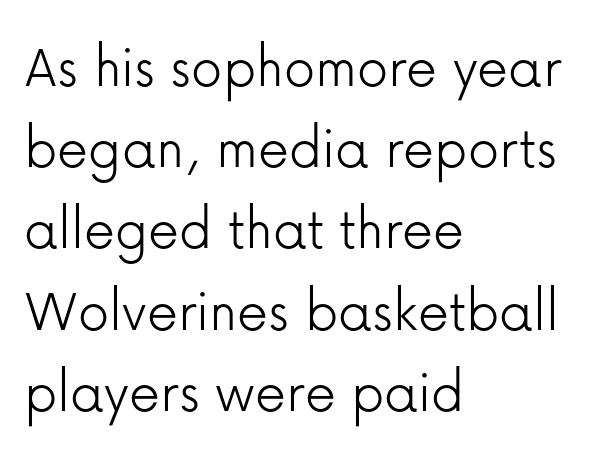
The image shows 62 px light sans-serif type, upright; set left-aligned, normal line spacing (1.31x), normal letter spacing, not underlined; low stroke contrast and a medium x-height.
